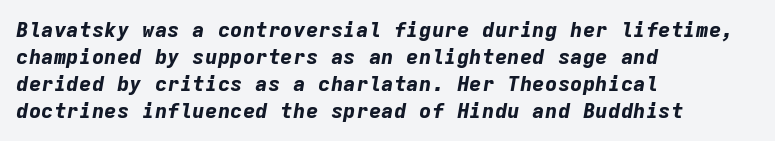
{"italic": "yes", "lean": "right", "slant_degrees": 9, "bold": "yes", "underline": "no", "align": "left", "line_spacing": "normal", "line_spacing_ratio": 1.29, "letter_spacing": "normal", "letter_spacing_em": 0.0, "glyph_px": 21}
